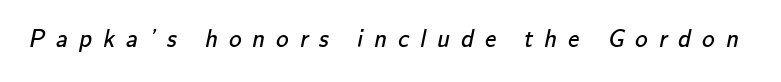
The tracking reads as deliberately expanded to a designer's eye. Clear beneath every line of the passage. The font is comparable to plain body text, perhaps lighter.
